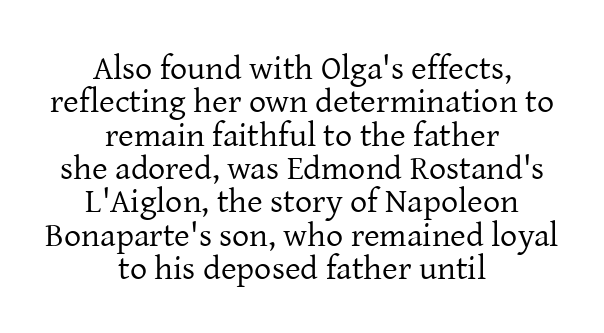
Q: Is the text bold? A: No.
Q: Is the text italic (slanted)? A: No, it is upright.
Q: Is the typeface a serif or a sans-serif typeface? A: Serif.
Q: Is the text underlined? A: No.
Q: How is the paragraph aligned? A: Centered.
Q: Is the spacing between letters normal or unusually wide? A: Normal.
Q: Is the spacing between lines tight, normal or loose? A: Tight.
Q: Width (condensed, normal, or wide)? A: Normal.
Q: Stroke contrast? A: Low.
Q: x-height? A: Medium.
Q: Monospaced? A: No.
